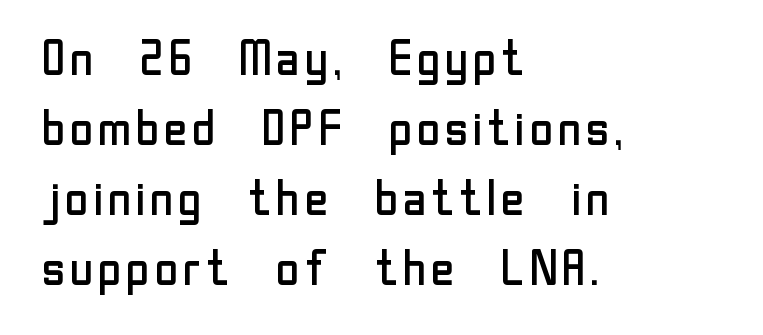
The passage shown is typeset with a sans-serif family. Stem width sits at or under what a default text font uses. What's the leading like? Ordinary, nothing unusual. Looks like regular typesetting: each glyph gets only the width it needs.
